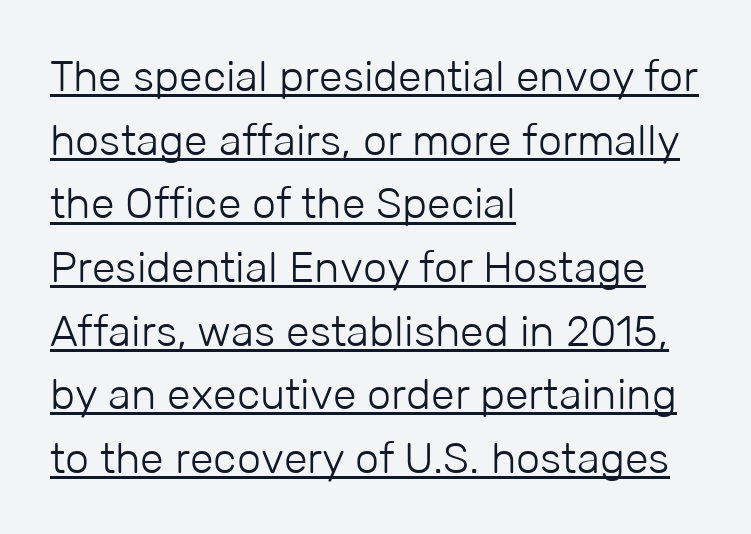
The image shows 43 px light sans-serif type, upright; set left-aligned, normal line spacing (1.48x), normal letter spacing, underlined; low stroke contrast and a medium x-height.
